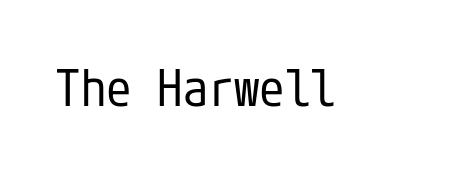
Q: Is the text bold? A: No.
Q: Is the text italic (slanted)? A: No, it is upright.
Q: Is the typeface a serif or a sans-serif typeface? A: Sans-serif.
Q: Is the text underlined? A: No.
Q: Is the spacing between letters normal or unusually wide? A: Normal.
Q: Width (condensed, normal, or wide)? A: Condensed.
Q: Stroke contrast? A: Low.
Q: x-height? A: Medium.
